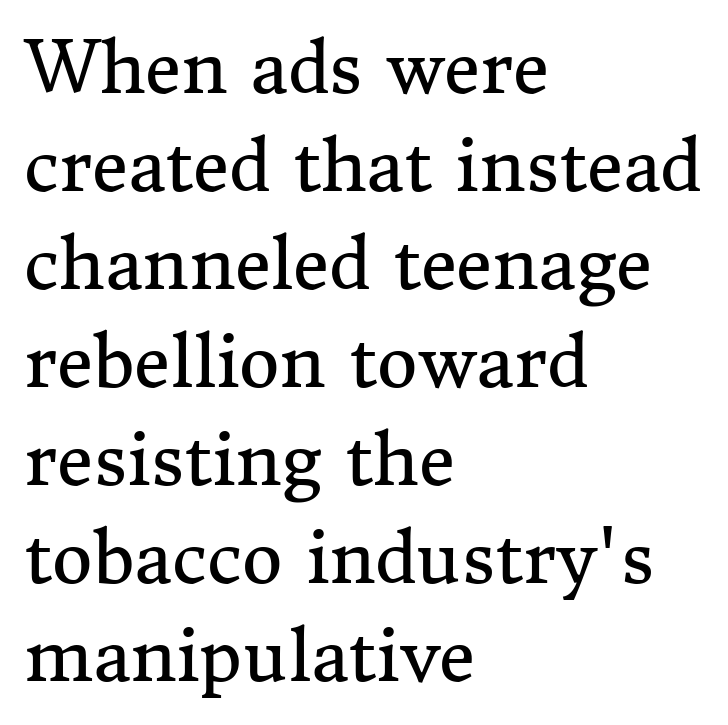
Q: Is the text bold? A: No.
Q: Is the text italic (slanted)? A: No, it is upright.
Q: Is the typeface a serif or a sans-serif typeface? A: Serif.
Q: Is the text underlined? A: No.
Q: How is the paragraph aligned? A: Left-aligned.
Q: Is the spacing between letters normal or unusually wide? A: Normal.
Q: Is the spacing between lines tight, normal or loose? A: Normal.
Q: Width (condensed, normal, or wide)? A: Normal.
Q: Stroke contrast? A: Medium.
Q: x-height? A: Medium.
Q: Monospaced? A: No.
